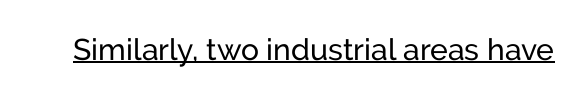
Posture: upright roman. In terms of letterspacing, this is plain default setting. No feet cap the strokes, marking this as sans-serif type. A baseline rule has been typeset under these characters.
